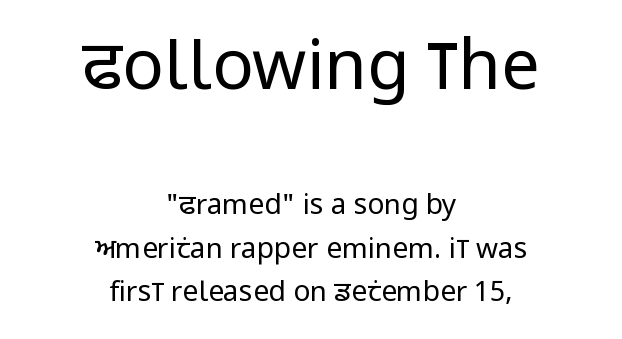
The image shows 69 px regular-weight, condensed sans-serif type, upright; set centered, normal line spacing (1.56x), normal letter spacing, not underlined; the first (top) block is 2.46x larger; low stroke contrast and a large x-height.
